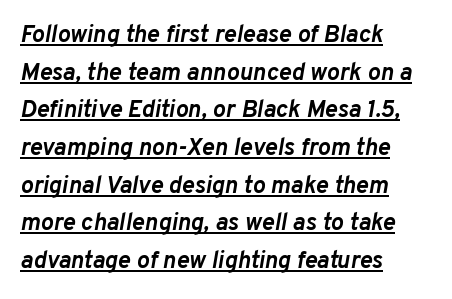
{"italic": "yes", "lean": "right", "slant_degrees": 10, "bold": "yes", "underline": "yes", "align": "left", "line_spacing": "normal", "line_spacing_ratio": 1.57, "letter_spacing": "normal", "letter_spacing_em": 0.0, "glyph_px": 24}
